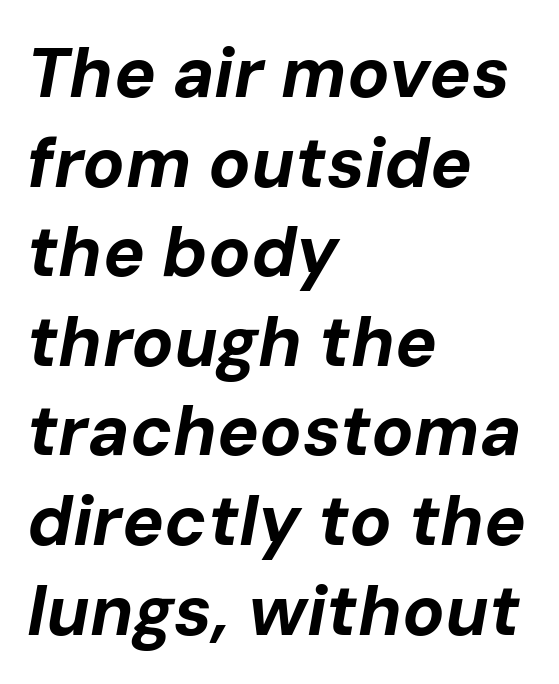
The image shows 70 px bold type, italic (leaning right); set left-aligned, normal line spacing (1.28x), normal letter spacing, not underlined; low stroke contrast and a medium x-height.
